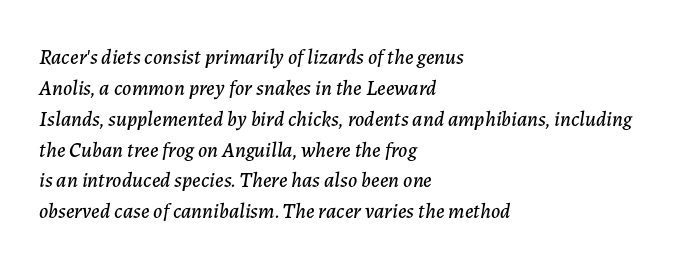
{"italic": "yes", "lean": "right", "slant_degrees": 7, "underline": "no", "align": "left", "line_spacing": "normal", "line_spacing_ratio": 1.47, "letter_spacing": "normal", "letter_spacing_em": 0.0, "glyph_px": 21}
